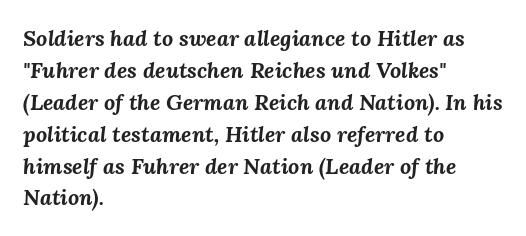
{"italic": "yes", "lean": "right", "slant_degrees": 3, "bold": "yes", "underline": "no", "align": "left", "line_spacing": "normal", "line_spacing_ratio": 1.45, "letter_spacing": "normal", "letter_spacing_em": 0.0, "glyph_px": 22}
